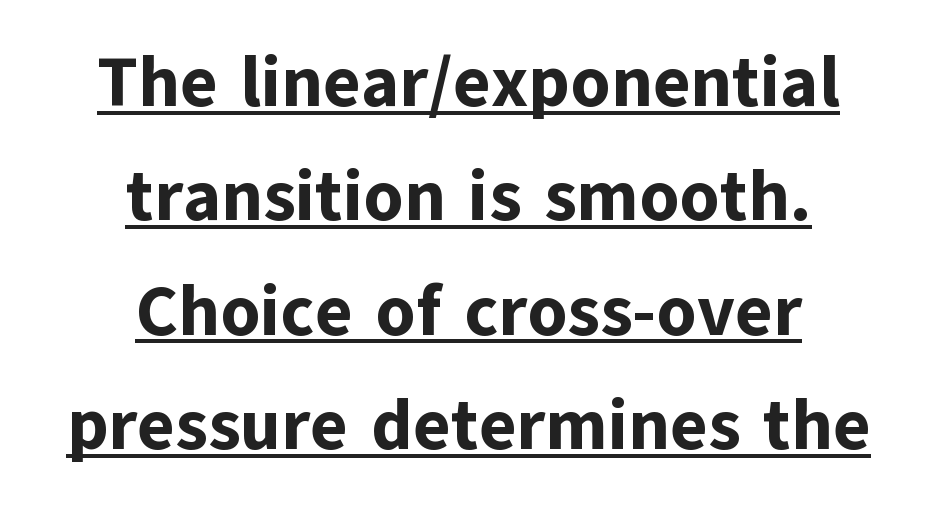
The image shows 71 px bold sans-serif type, upright; set centered, normal line spacing (1.61x), normal letter spacing, underlined; low stroke contrast and a medium x-height.
